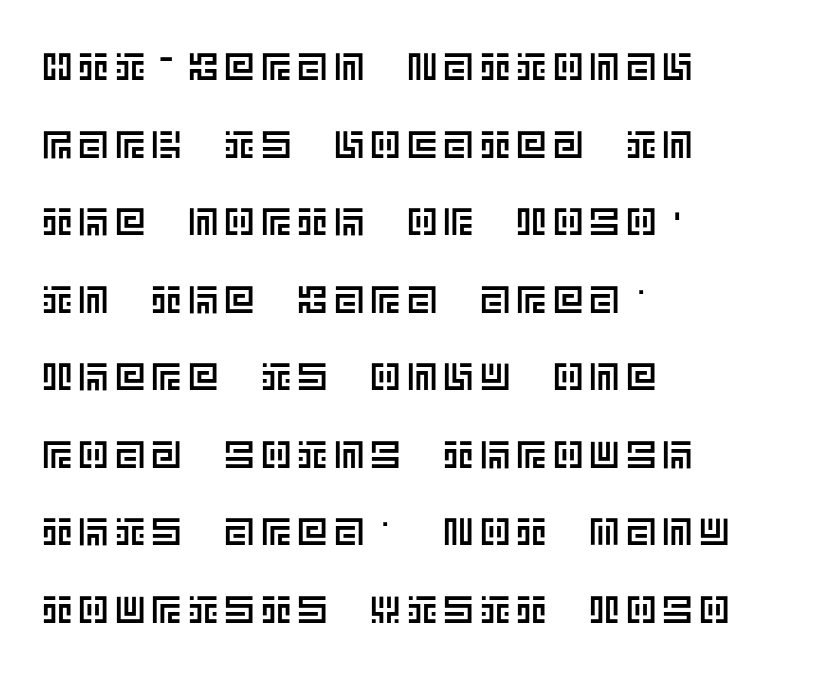
Q: Is the text italic (slanted)? A: No, it is upright.
Q: Is the text underlined? A: No.
Q: How is the paragraph aligned? A: Left-aligned.
Q: Is the spacing between lines tight, normal or loose? A: Loose.
Q: Width (condensed, normal, or wide)? A: Normal.
Q: x-height? A: Large.
